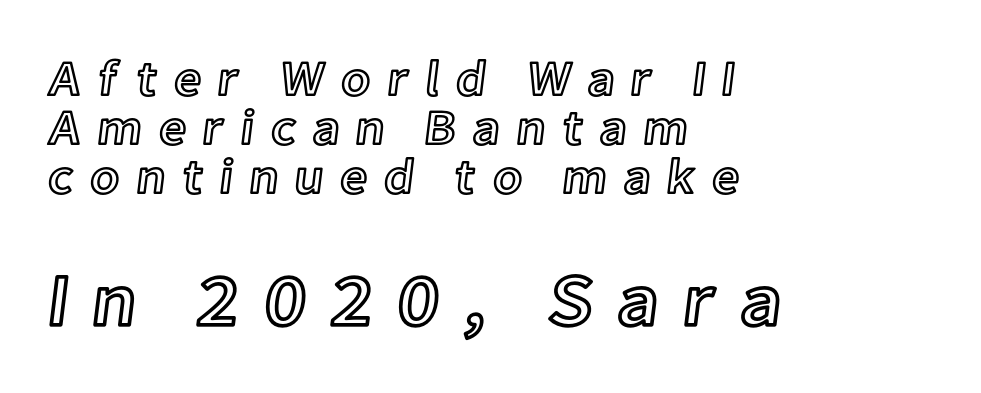
Q: Is the text italic (slanted)? A: Yes.
Q: Is the text underlined? A: No.
Q: How is the paragraph aligned? A: Left-aligned.
Q: Is the spacing between letters normal or unusually wide? A: Unusually wide.
Q: Is the spacing between lines tight, normal or loose? A: Tight.
Q: Which block of text is set in a larger size, the first (top) or the second (bottom)? A: The second (bottom) one.
Q: Width (condensed, normal, or wide)? A: Normal.
Q: x-height? A: Medium.
Q: Monospaced? A: No.
